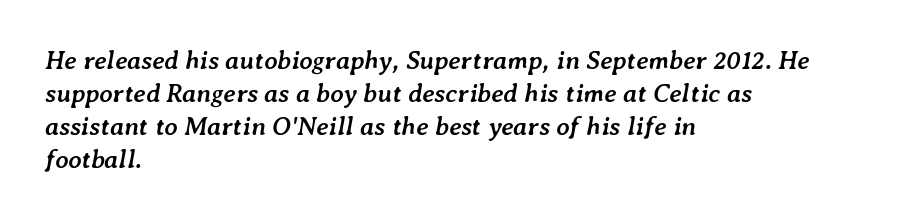
Reading down the block, your eye returns to a fixed left position each line. Each new line begins a customary step beneath the previous one. A dark, heavy texture on the line: the type is bold. A bare baseline throughout the passage. The passage shown has conventional tracking throughout.
